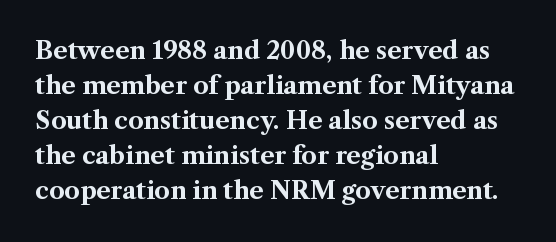
The image shows 24 px bold type, upright; set left-aligned, normal line spacing (1.46x), normal letter spacing, not underlined.
